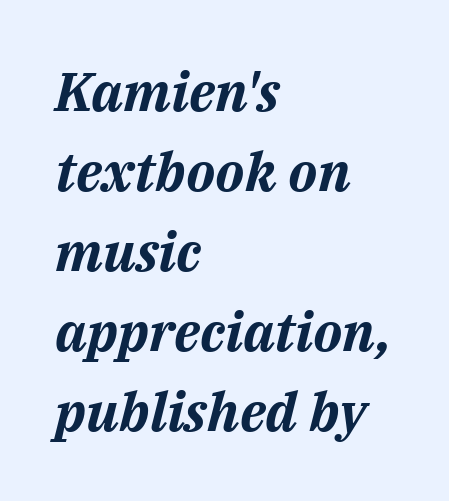
Q: Is the text bold? A: Yes.
Q: Is the text italic (slanted)? A: Yes, it leans right by about 14 degrees.
Q: Is the text underlined? A: No.
Q: How is the paragraph aligned? A: Left-aligned.
Q: Is the spacing between letters normal or unusually wide? A: Normal.
Q: Is the spacing between lines tight, normal or loose? A: Normal.
Q: Width (condensed, normal, or wide)? A: Normal.
Q: Stroke contrast? A: Medium.
Q: x-height? A: Medium.
Q: Monospaced? A: No.
